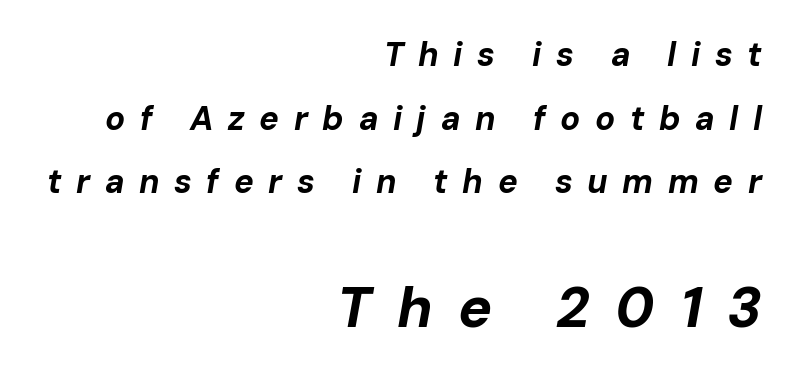
Q: Is the text bold? A: Yes.
Q: Is the text italic (slanted)? A: Yes, it leans right by about 10 degrees.
Q: Is the text underlined? A: No.
Q: How is the paragraph aligned? A: Right-aligned.
Q: Is the spacing between letters normal or unusually wide? A: Unusually wide.
Q: Is the spacing between lines tight, normal or loose? A: Loose.
Q: Which block of text is set in a larger size, the first (top) or the second (bottom)? A: The second (bottom) one.
Q: Width (condensed, normal, or wide)? A: Normal.
Q: Stroke contrast? A: Low.
Q: x-height? A: Medium.
Q: Monospaced? A: No.
